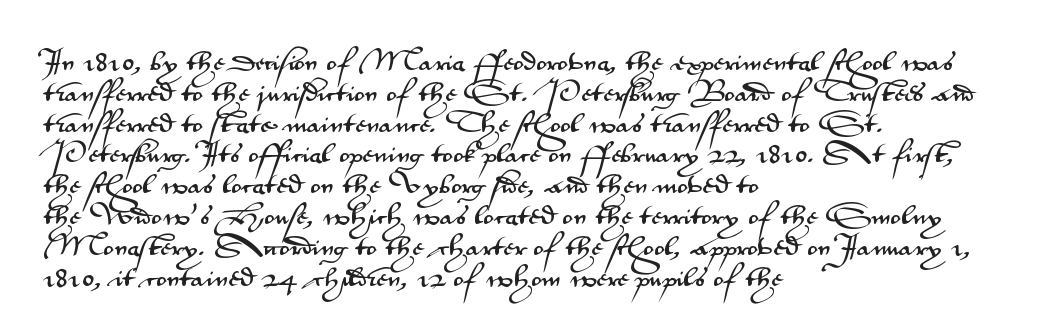
Q: Is the text italic (slanted)? A: Yes.
Q: Is the text underlined? A: No.
Q: How is the paragraph aligned? A: Left-aligned.
Q: Is the spacing between letters normal or unusually wide? A: Normal.
Q: Is the spacing between lines tight, normal or loose? A: Normal.
